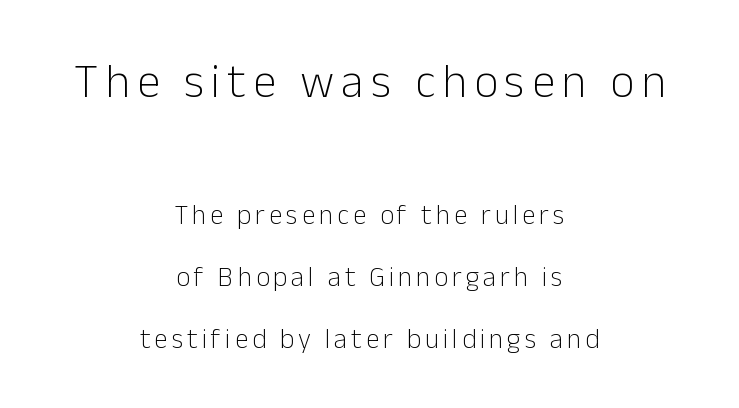
{"serif": "no", "italic": "no", "bold": "no", "weight": "light", "width": "normal", "stroke_contrast": "low", "x_height": "medium", "monospaced": "no", "underline": "no", "align": "center", "line_spacing": "loose", "line_spacing_ratio": 2.29, "larger_block": "first", "size_ratio": 1.74, "glyph_px": 47}
